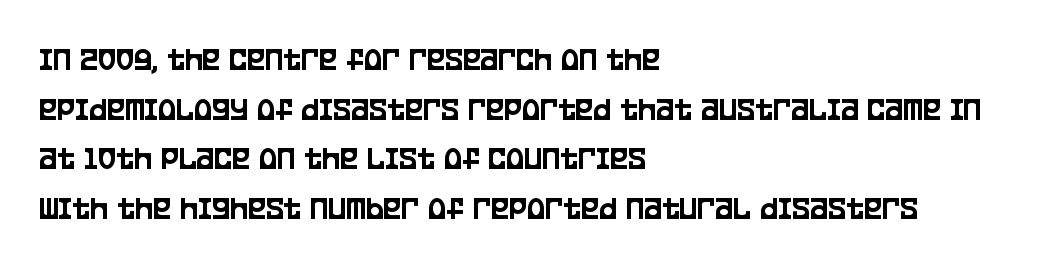
This rendering features lettering with no underline. Characters remain perfectly vertical along every line. A classic flush-left, rag-right setting is used for this passage. The type is set solid horizontally, with unmodified tracking.
